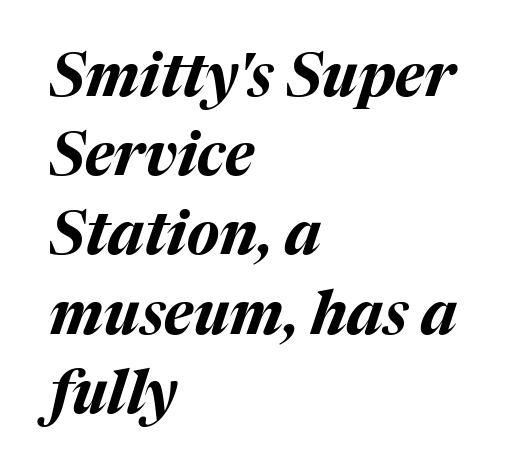
{"italic": "yes", "lean": "right", "slant_degrees": 17, "bold": "yes", "weight": "bold", "width": "normal", "stroke_contrast": "medium", "x_height": "medium", "monospaced": "no", "underline": "no", "align": "left", "line_spacing": "normal", "line_spacing_ratio": 1.32, "letter_spacing": "normal", "letter_spacing_em": 0.0, "glyph_px": 60}
